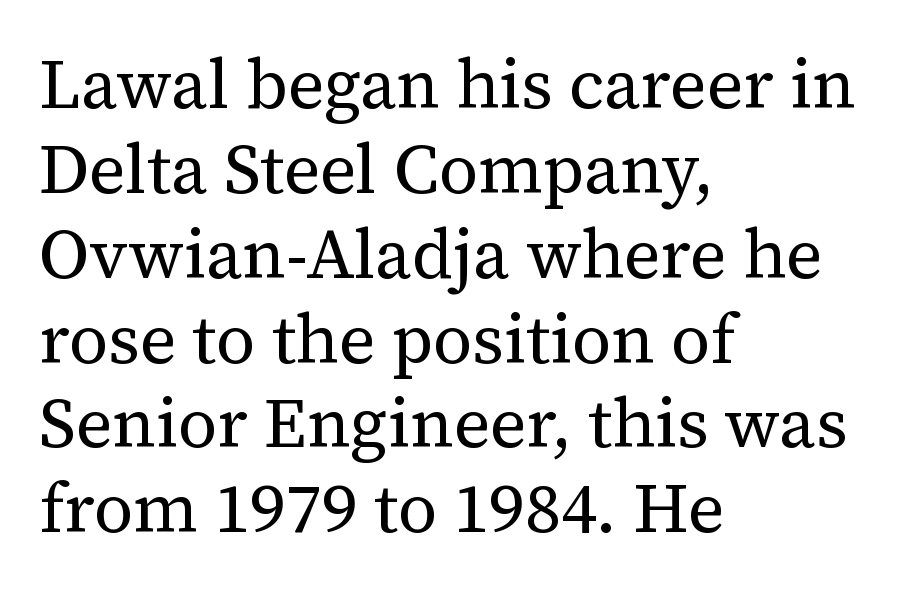
Q: Is the text bold? A: No.
Q: Is the text italic (slanted)? A: No, it is upright.
Q: Is the typeface a serif or a sans-serif typeface? A: Serif.
Q: Is the text underlined? A: No.
Q: How is the paragraph aligned? A: Left-aligned.
Q: Is the spacing between letters normal or unusually wide? A: Normal.
Q: Width (condensed, normal, or wide)? A: Normal.
Q: Stroke contrast? A: Medium.
Q: x-height? A: Medium.
Q: Monospaced? A: No.
